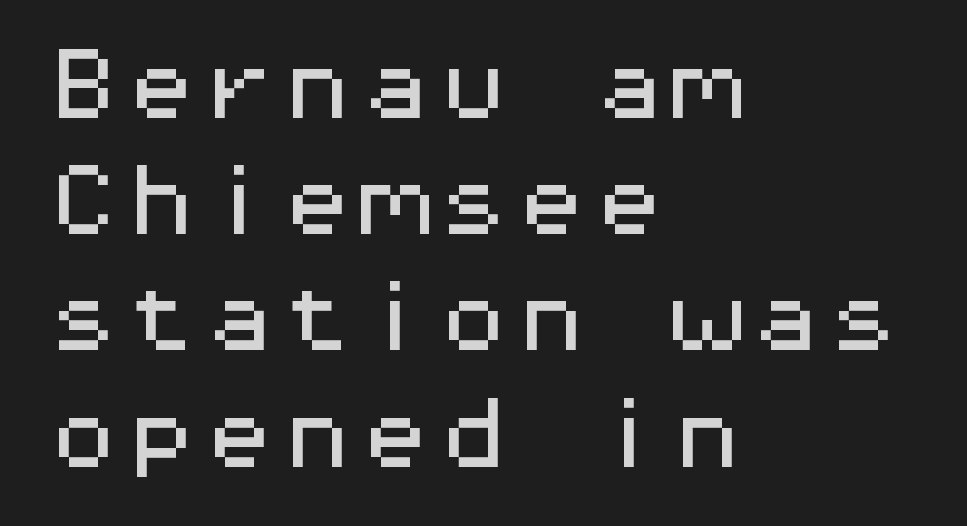
Q: Is the text italic (slanted)? A: No, it is upright.
Q: Is the typeface a serif or a sans-serif typeface? A: Sans-serif.
Q: Is the text underlined? A: No.
Q: How is the paragraph aligned? A: Left-aligned.
Q: Is the spacing between letters normal or unusually wide? A: Normal.
Q: Is the spacing between lines tight, normal or loose? A: Normal.
Q: Width (condensed, normal, or wide)? A: Wide.
Q: Stroke contrast? A: Medium.
Q: x-height? A: Medium.
Q: Monospaced? A: Yes.
